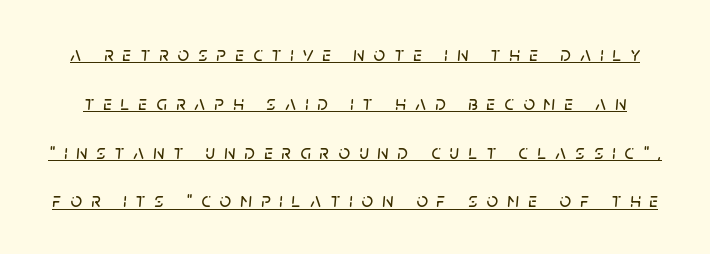
Q: Is the text italic (slanted)? A: Yes, it leans right by about 5 degrees.
Q: Is the text underlined? A: Yes.
Q: Is the spacing between letters normal or unusually wide? A: Unusually wide.
Q: Is the spacing between lines tight, normal or loose? A: Loose.
